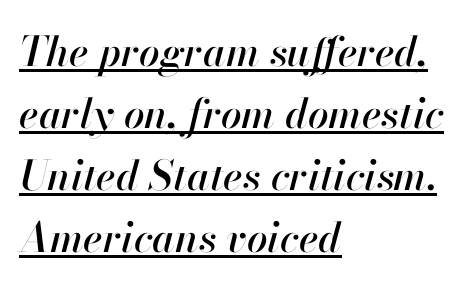
The image shows 41 px text type, italic (leaning right); set left-aligned, normal line spacing (1.51x), normal letter spacing, underlined; high stroke contrast and a small x-height.
